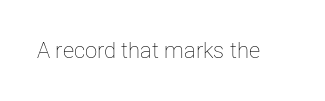
The image shows 22 px text type, upright; set normal letter spacing, not underlined.
